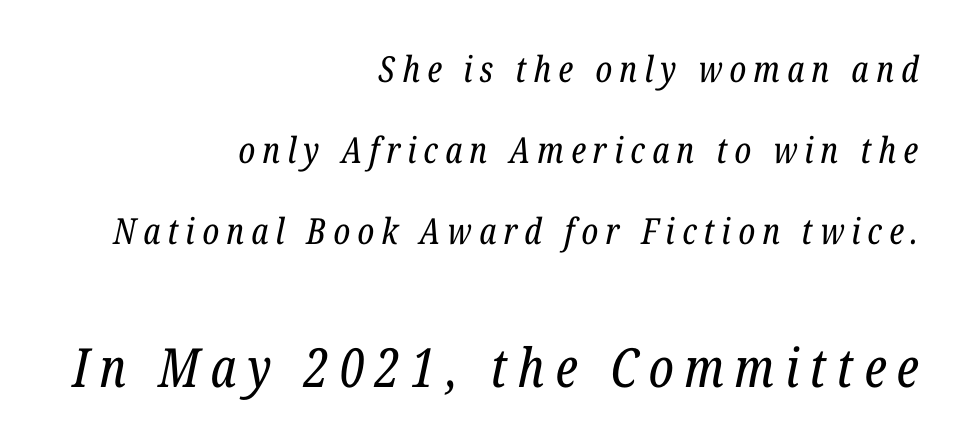
The image shows 54 px regular-weight, condensed serif type, italic (leaning right); set right-aligned, loose line spacing (2.25x), unusually wide letter spacing (+0.2 em), not underlined; the second (bottom) block is 1.5x larger; low stroke contrast and a medium x-height.
